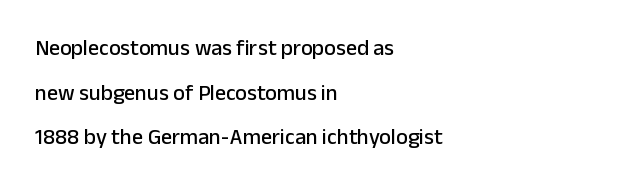
{"italic": "no", "underline": "no", "align": "left", "line_spacing": "loose", "line_spacing_ratio": 2.03, "letter_spacing": "normal", "letter_spacing_em": 0.0, "glyph_px": 22}
